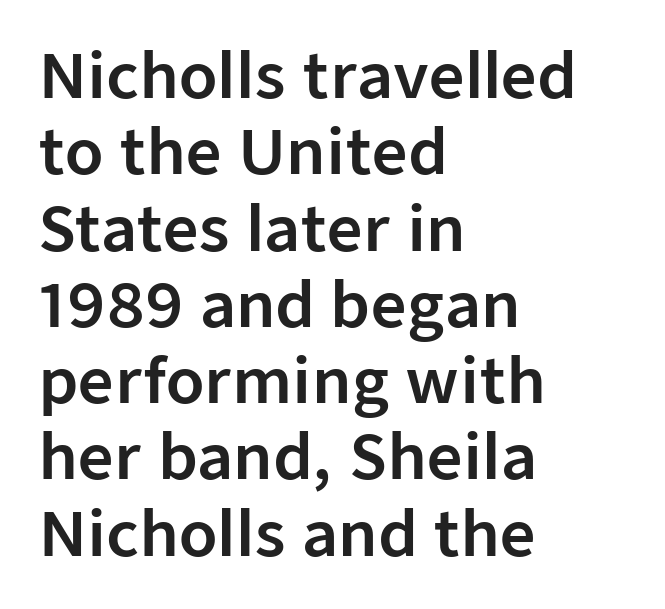
{"serif": "no", "italic": "no", "width": "normal", "stroke_contrast": "low", "x_height": "medium", "monospaced": "no", "underline": "no", "align": "left", "line_spacing_ratio": 1.23, "letter_spacing": "normal", "letter_spacing_em": 0.0, "glyph_px": 62}
